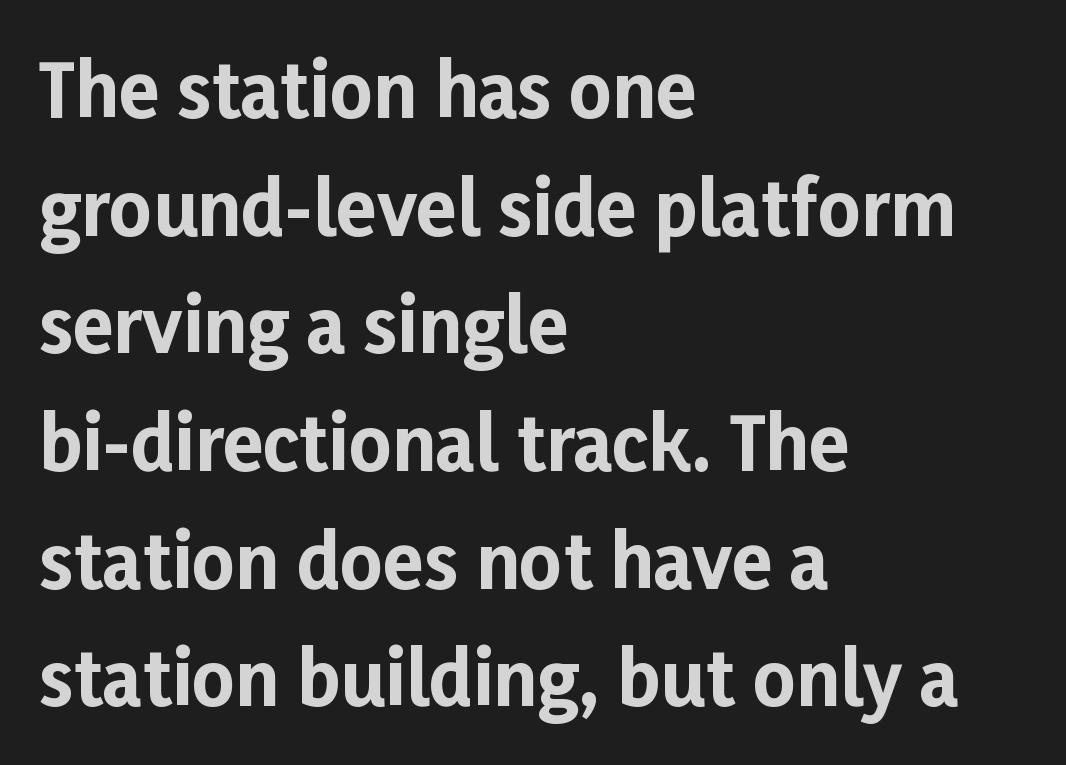
Every row of glyphs begins at an identical x-position on the left. Heavy-handed strokes throughout: this text is bold. Between one letter and the next there's only the usual sliver of space. I'd call this a sans setting — the letters go barefoot. When letters stand straight like this, we call the style roman or upright.
